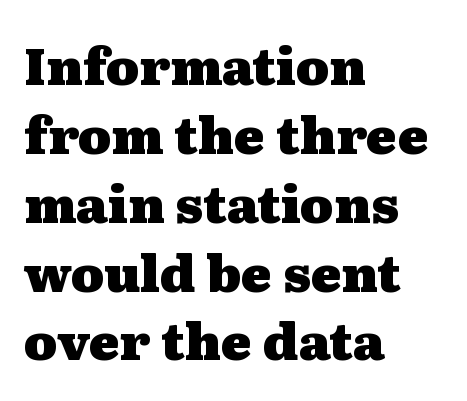
Summary of weight: heavy, a full bold. Nothing unusual about the tracking: characters are spaced as the font intends. The leading is moderate, giving the passage an even texture. Think of a printed novel: that variable character pitch is what you see here.
